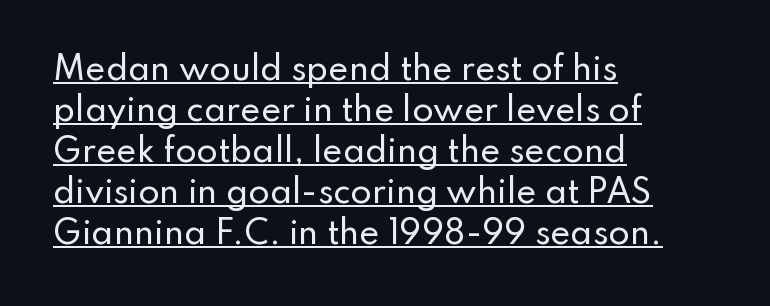
Q: Is the text italic (slanted)? A: No, it is upright.
Q: Is the typeface a serif or a sans-serif typeface? A: Sans-serif.
Q: Is the text underlined? A: Yes.
Q: How is the paragraph aligned? A: Left-aligned.
Q: Is the spacing between letters normal or unusually wide? A: Normal.
Q: Is the spacing between lines tight, normal or loose? A: Normal.
Q: Width (condensed, normal, or wide)? A: Normal.
Q: Stroke contrast? A: Low.
Q: x-height? A: Small.
Q: Monospaced? A: No.
